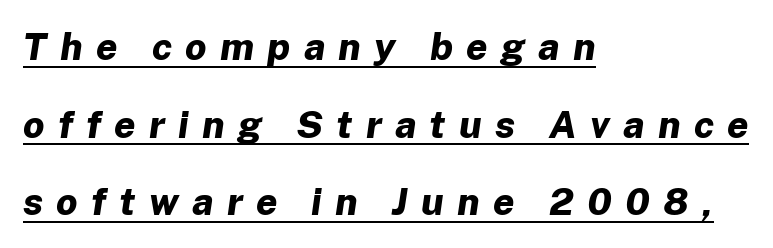
Q: Is the text bold? A: Yes.
Q: Is the text italic (slanted)? A: Yes, it leans right by about 8 degrees.
Q: Is the text underlined? A: Yes.
Q: How is the paragraph aligned? A: Left-aligned.
Q: Is the spacing between letters normal or unusually wide? A: Unusually wide.
Q: Is the spacing between lines tight, normal or loose? A: Loose.
Q: Width (condensed, normal, or wide)? A: Normal.
Q: Stroke contrast? A: Low.
Q: x-height? A: Medium.
Q: Monospaced? A: No.
